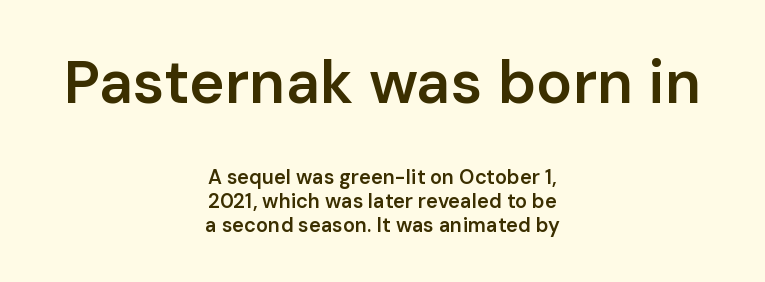
{"serif": "no", "italic": "no", "bold": "semi", "weight": "semibold", "width": "normal", "stroke_contrast": "low", "x_height": "medium", "monospaced": "no", "underline": "no", "align": "center", "line_spacing_ratio": 1.21, "letter_spacing": "normal", "letter_spacing_em": 0.0, "larger_block": "first", "size_ratio": 3.0, "glyph_px": 60}
